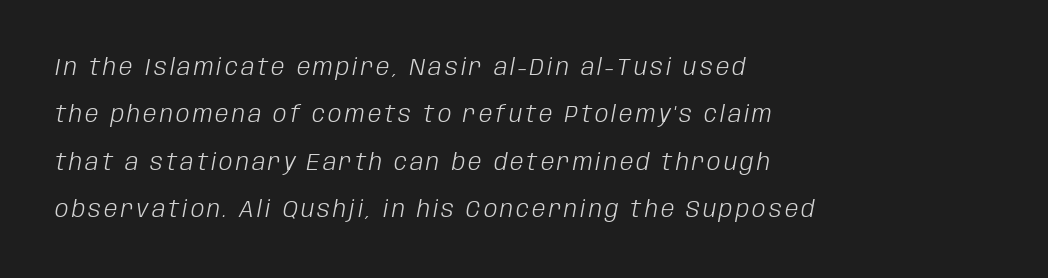
{"italic": "yes", "lean": "right", "slant_degrees": 10, "bold": "no", "underline": "no", "align": "left", "line_spacing": "loose", "line_spacing_ratio": 1.97, "glyph_px": 24}
